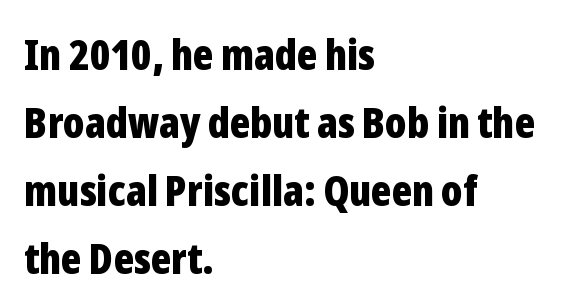
The image shows 43 px bold, condensed sans-serif type, upright; set left-aligned, normal line spacing (1.58x), normal letter spacing, not underlined; low stroke contrast and a medium x-height.
